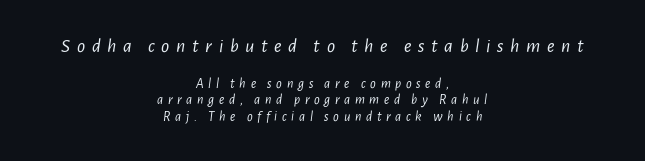
The face looks like a standard text weight, possibly lighter. If you folded the block vertically in half, each line would mirror itself in length. Does the lettering tilt? It does — this is italic. The area under the type is left untouched.
